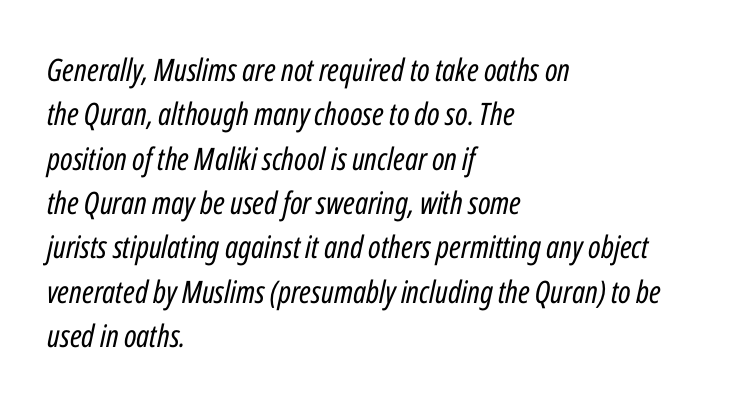
The image shows 31 px regular-weight, condensed type, italic (leaning right); set left-aligned, normal line spacing (1.43x), normal letter spacing, not underlined; low stroke contrast and a medium x-height.
